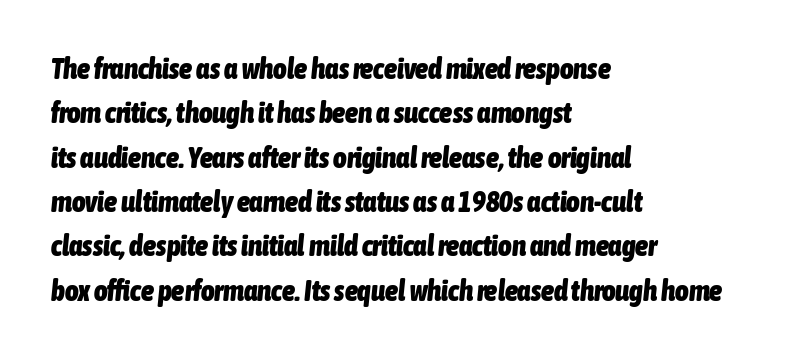
The image shows 29 px heavy, condensed type, italic (leaning right); set left-aligned, normal line spacing (1.53x), normal letter spacing, not underlined; low stroke contrast and a medium x-height.
